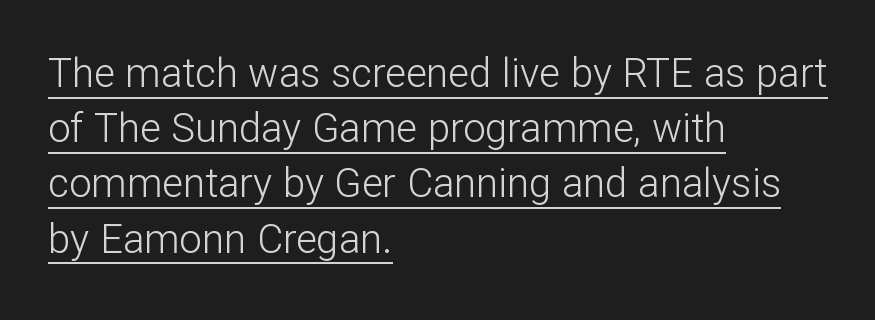
Q: Is the text bold? A: No.
Q: Is the text italic (slanted)? A: No, it is upright.
Q: Is the typeface a serif or a sans-serif typeface? A: Sans-serif.
Q: Is the text underlined? A: Yes.
Q: How is the paragraph aligned? A: Left-aligned.
Q: Is the spacing between letters normal or unusually wide? A: Normal.
Q: Is the spacing between lines tight, normal or loose? A: Normal.
Q: Width (condensed, normal, or wide)? A: Normal.
Q: Stroke contrast? A: Low.
Q: x-height? A: Medium.
Q: Monospaced? A: No.
